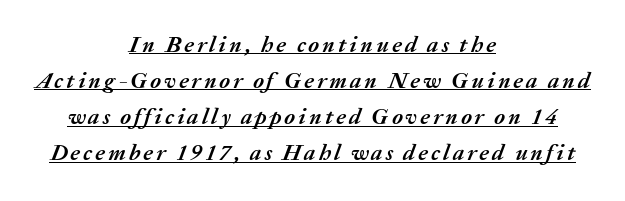
{"italic": "yes", "lean": "right", "slant_degrees": 20, "bold": "yes", "underline": "yes", "align": "center", "line_spacing": "normal", "line_spacing_ratio": 1.57, "glyph_px": 23}
